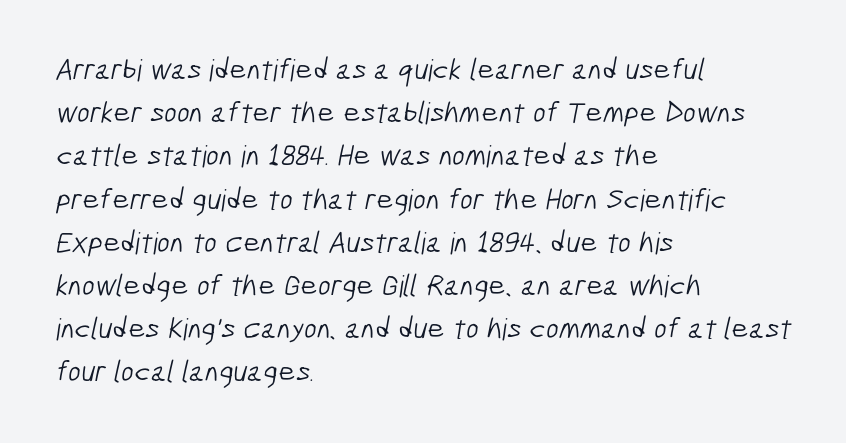
Horizontal bands of white between lines are of average thickness. To sum up the face: it is a sans, with no serifs. These lines are set flush left with a ragged right edge. The strokes carry an ordinary text weight at most. A typesetter would call this proportional, since set widths differ per character. Nobody drew a line under any word here.
